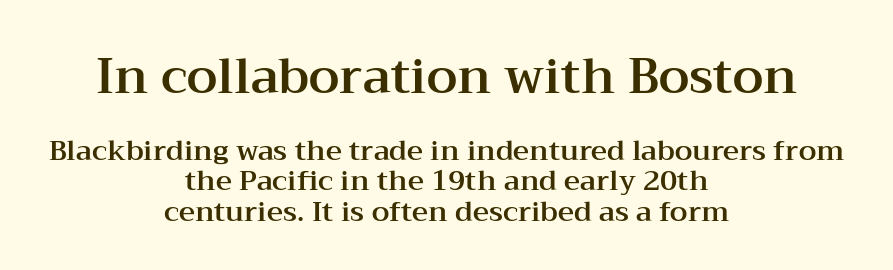
{"serif": "yes", "italic": "no", "width": "wide", "stroke_contrast": "medium", "x_height": "medium", "monospaced": "no", "underline": "no", "align": "center", "line_spacing": "tight", "line_spacing_ratio": 1.08, "letter_spacing": "normal", "letter_spacing_em": 0.0, "larger_block": "first", "size_ratio": 1.75, "glyph_px": 49}
